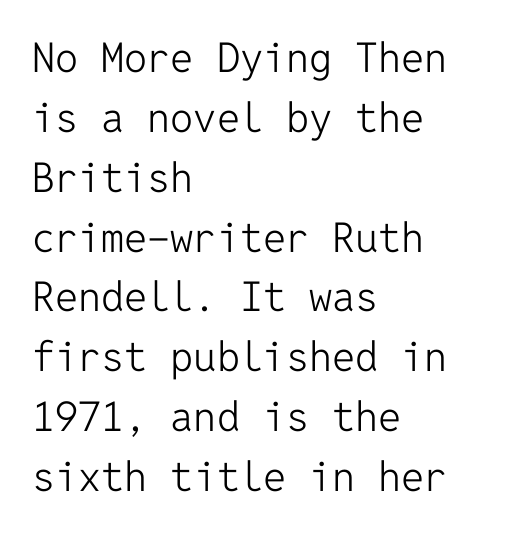
Q: Is the text bold? A: No.
Q: Is the text italic (slanted)? A: No, it is upright.
Q: Is the typeface a serif or a sans-serif typeface? A: Sans-serif.
Q: Is the text underlined? A: No.
Q: How is the paragraph aligned? A: Left-aligned.
Q: Is the spacing between letters normal or unusually wide? A: Normal.
Q: Is the spacing between lines tight, normal or loose? A: Normal.
Q: Width (condensed, normal, or wide)? A: Normal.
Q: Stroke contrast? A: Low.
Q: x-height? A: Medium.
Q: Monospaced? A: Yes.
